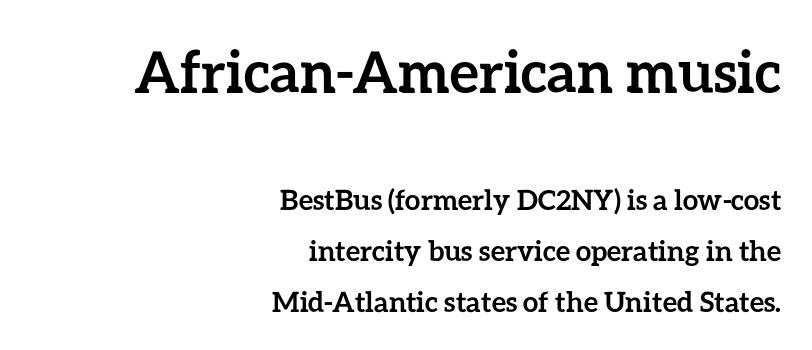
The image shows 57 px semibold type, upright; set right-aligned, line spacing 1.82x, normal letter spacing, not underlined; the first (top) block is 2.04x larger; low stroke contrast and a medium x-height.
